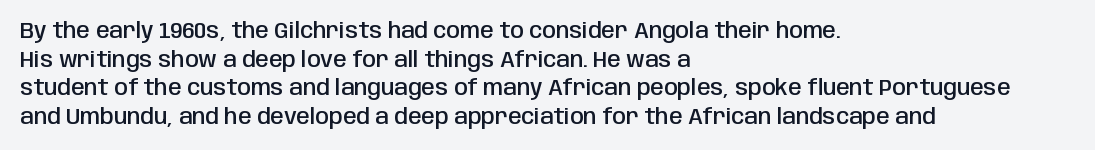
Between one letter and the next there's only the usual sliver of space. Firm but not heavy-handed strokes: this text is semibold. No italicization has been applied; the sample stays upright. Each line starts at the same left margin while the right side varies. Notice how descenders clear the ascenders below comfortably — that's standard leading.
